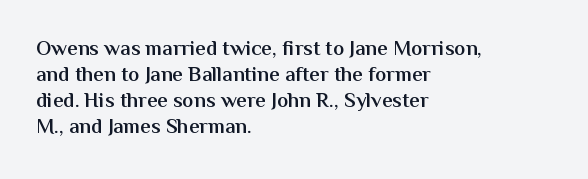
{"italic": "no", "bold": "semi", "underline": "no", "align": "left", "line_spacing_ratio": 1.24, "letter_spacing": "normal", "letter_spacing_em": 0.0, "glyph_px": 21}
